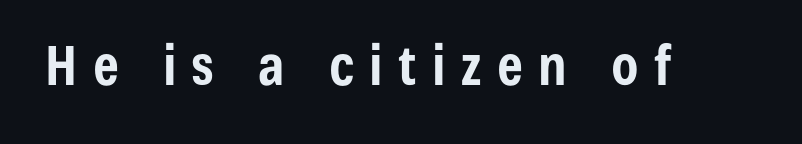
The image shows 55 px bold, condensed sans-serif type, upright; set unusually wide letter spacing (+0.28 em), not underlined; low stroke contrast and a medium x-height.
